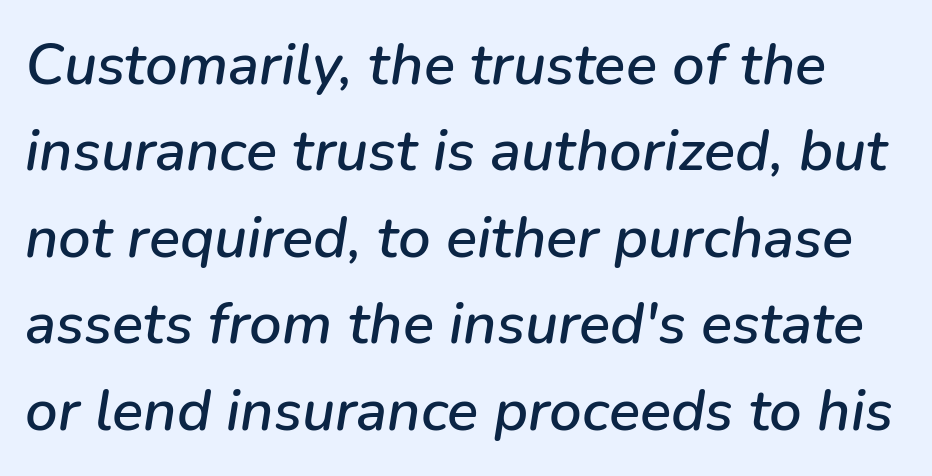
Q: Is the text italic (slanted)? A: Yes, it leans right by about 9 degrees.
Q: Is the text underlined? A: No.
Q: Is the spacing between letters normal or unusually wide? A: Normal.
Q: Is the spacing between lines tight, normal or loose? A: Normal.
Q: Width (condensed, normal, or wide)? A: Normal.
Q: Stroke contrast? A: Low.
Q: x-height? A: Medium.
Q: Monospaced? A: No.
